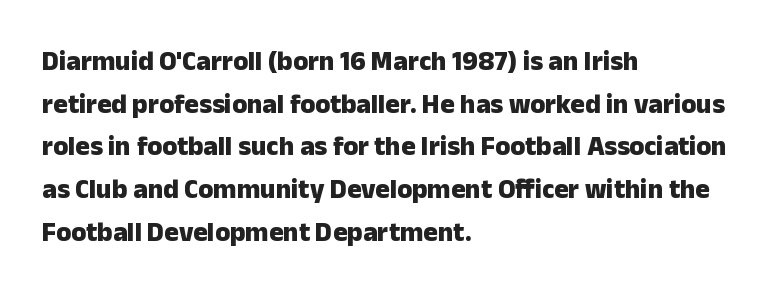
Typesetter's note: full bold, strokes at maximum text heaviness. Compared with typical paragraphs, the rows here are spaced about the same. Layout note: lines flush left. The passage shown is not underscored anywhere.
